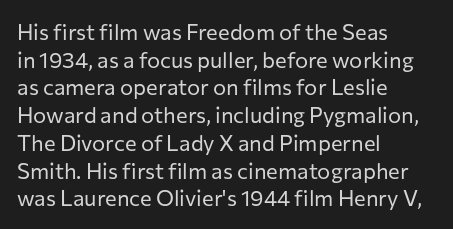
Q: Is the text bold? A: No.
Q: Is the text italic (slanted)? A: No, it is upright.
Q: Is the text underlined? A: No.
Q: How is the paragraph aligned? A: Left-aligned.
Q: Is the spacing between letters normal or unusually wide? A: Normal.
Q: Is the spacing between lines tight, normal or loose? A: Normal.
